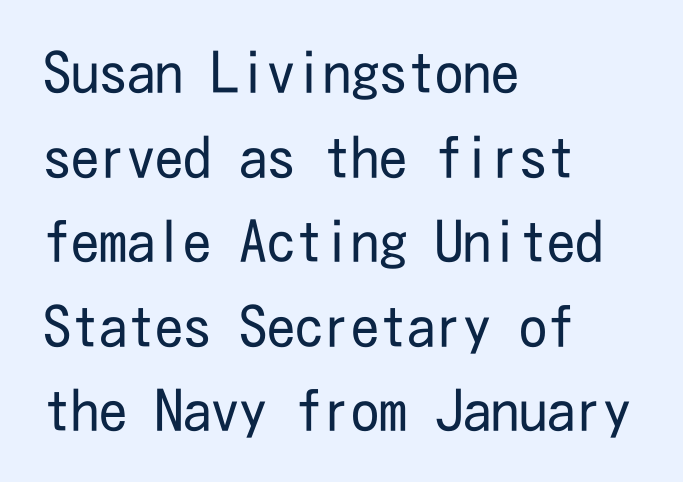
Q: Is the text bold? A: No.
Q: Is the text italic (slanted)? A: No, it is upright.
Q: Is the typeface a serif or a sans-serif typeface? A: Sans-serif.
Q: Is the text underlined? A: No.
Q: How is the paragraph aligned? A: Left-aligned.
Q: Is the spacing between letters normal or unusually wide? A: Normal.
Q: Is the spacing between lines tight, normal or loose? A: Normal.
Q: Width (condensed, normal, or wide)? A: Condensed.
Q: Stroke contrast? A: Low.
Q: x-height? A: Medium.
